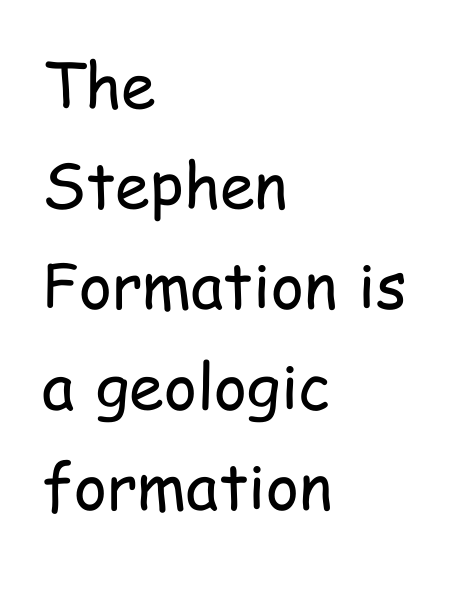
{"serif": "no", "italic": "no", "bold": "no", "weight": "regular", "width": "condensed", "stroke_contrast": "low", "x_height": "medium", "monospaced": "no", "underline": "no", "align": "left", "line_spacing": "normal", "line_spacing_ratio": 1.59, "letter_spacing": "normal", "letter_spacing_em": 0.0, "glyph_px": 63}
